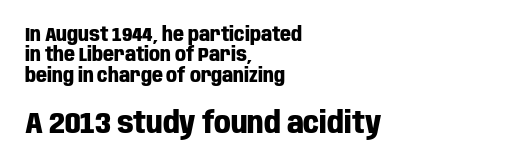
You could not count columns in this text — the font is proportionally spaced. Upright lettering throughout. The gaps between neighbouring characters are ordinary and unremarkable. Visually, the bottom section dominates because its glyphs are scaled up.
